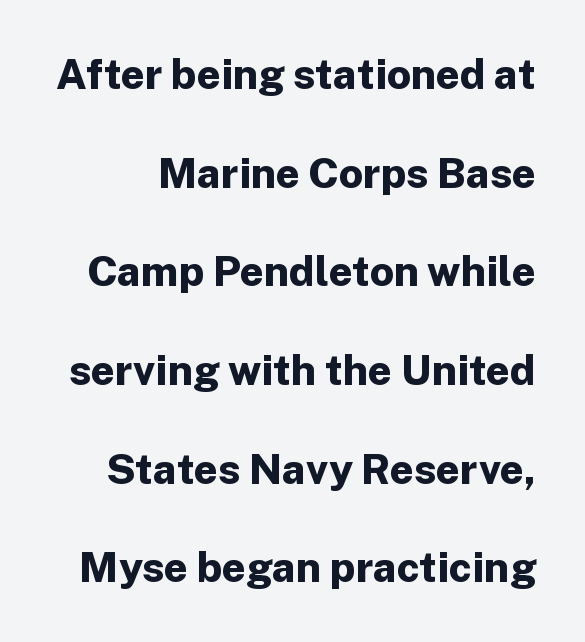
The image shows 42 px bold sans-serif type, upright; set loose line spacing (2.35x), normal letter spacing, not underlined; low stroke contrast and a medium x-height.
